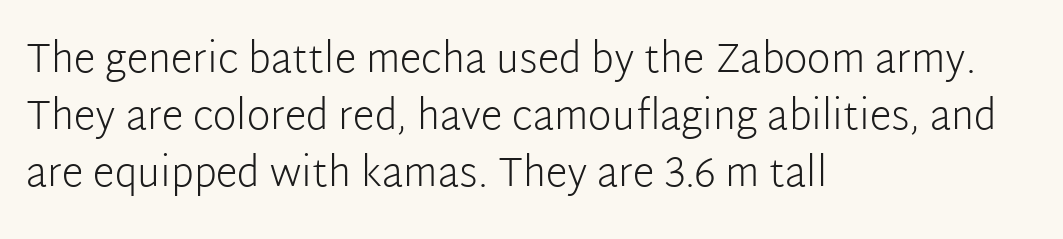
Q: Is the text bold? A: No.
Q: Is the text italic (slanted)? A: No, it is upright.
Q: Is the typeface a serif or a sans-serif typeface? A: Sans-serif.
Q: Is the text underlined? A: No.
Q: How is the paragraph aligned? A: Left-aligned.
Q: Is the spacing between letters normal or unusually wide? A: Normal.
Q: Is the spacing between lines tight, normal or loose? A: Normal.
Q: Width (condensed, normal, or wide)? A: Normal.
Q: Stroke contrast? A: Low.
Q: x-height? A: Medium.
Q: Monospaced? A: No.
